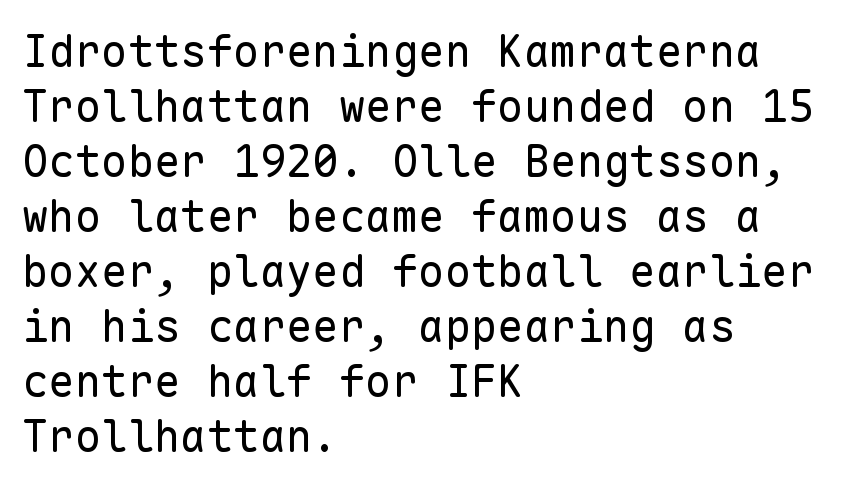
Q: Is the text bold? A: No.
Q: Is the text italic (slanted)? A: No, it is upright.
Q: Is the typeface a serif or a sans-serif typeface? A: Sans-serif.
Q: Is the text underlined? A: No.
Q: How is the paragraph aligned? A: Left-aligned.
Q: Is the spacing between letters normal or unusually wide? A: Normal.
Q: Is the spacing between lines tight, normal or loose? A: Normal.
Q: Width (condensed, normal, or wide)? A: Normal.
Q: Stroke contrast? A: Low.
Q: x-height? A: Medium.
Q: Monospaced? A: Yes.
